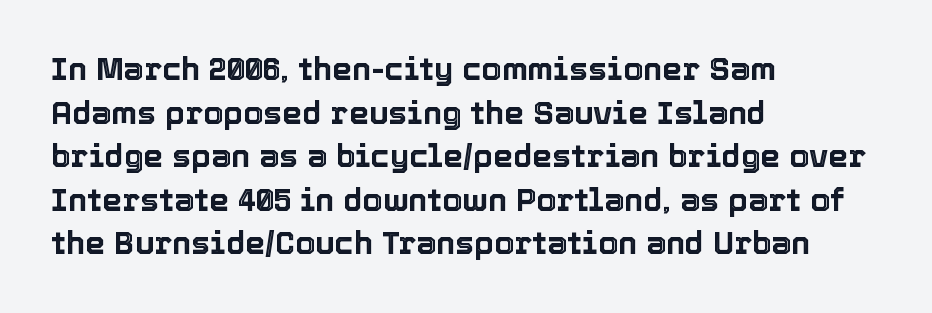
The image shows 32 px text type, upright; set left-aligned, normal line spacing (1.36x), normal letter spacing, not underlined; a medium x-height.
